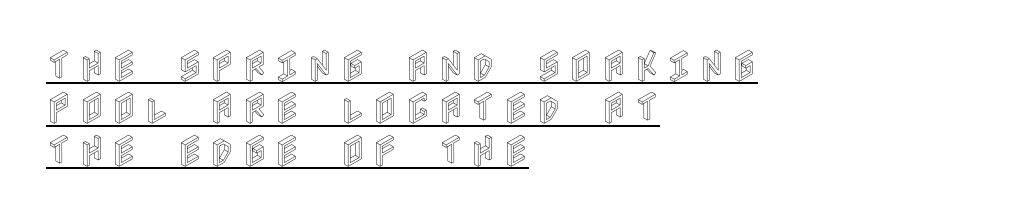
Q: Is the text italic (slanted)? A: No, it is upright.
Q: Is the text underlined? A: Yes.
Q: How is the paragraph aligned? A: Left-aligned.
Q: Is the spacing between letters normal or unusually wide? A: Unusually wide.
Q: Width (condensed, normal, or wide)? A: Condensed.
Q: x-height? A: Large.
